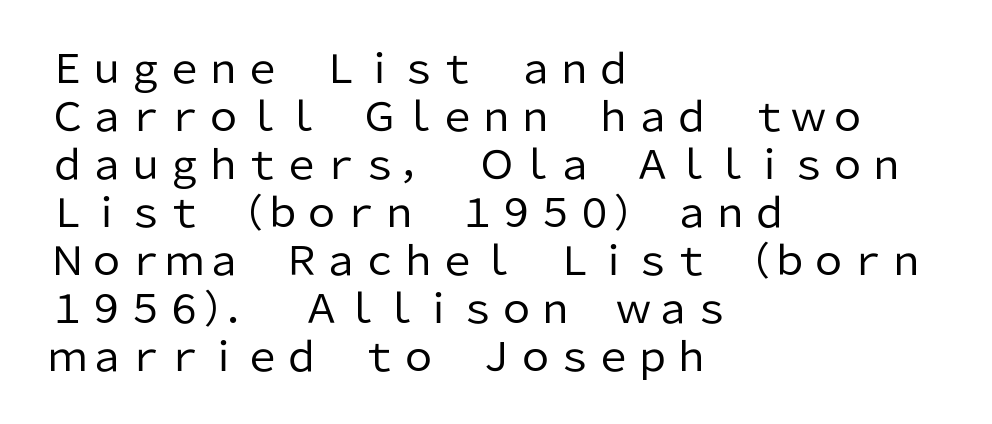
Q: Is the text bold? A: No.
Q: Is the text italic (slanted)? A: No, it is upright.
Q: Is the typeface a serif or a sans-serif typeface? A: Sans-serif.
Q: Is the text underlined? A: No.
Q: How is the paragraph aligned? A: Left-aligned.
Q: Is the spacing between letters normal or unusually wide? A: Normal.
Q: Width (condensed, normal, or wide)? A: Normal.
Q: Stroke contrast? A: Low.
Q: x-height? A: Medium.
Q: Monospaced? A: No.
